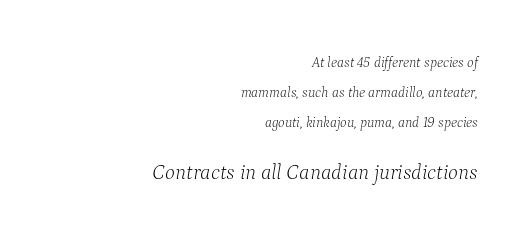
Q: Is the text bold? A: No.
Q: Is the text italic (slanted)? A: Yes, it leans right by about 9 degrees.
Q: Is the text underlined? A: No.
Q: How is the paragraph aligned? A: Right-aligned.
Q: Is the spacing between letters normal or unusually wide? A: Normal.
Q: Is the spacing between lines tight, normal or loose? A: Loose.
Q: Which block of text is set in a larger size, the first (top) or the second (bottom)? A: The second (bottom) one.
